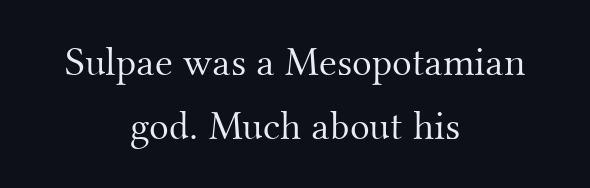
{"serif": "yes", "italic": "no", "bold": "no", "weight": "light", "width": "normal", "stroke_contrast": "medium", "x_height": "small", "monospaced": "no", "underline": "no", "align": "center", "line_spacing": "normal", "line_spacing_ratio": 1.56, "letter_spacing": "normal", "letter_spacing_em": 0.0, "glyph_px": 41}
